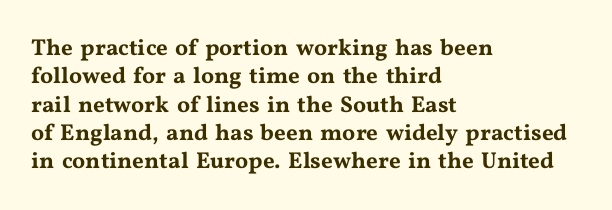
The image shows 23 px text type, upright; set left-aligned, line spacing 1.23x, normal letter spacing, not underlined.
